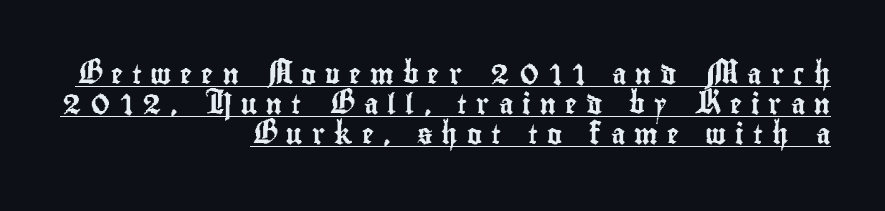
{"italic": "no", "underline": "yes", "align": "right", "line_spacing": "normal", "line_spacing_ratio": 1.5, "letter_spacing": "wide", "letter_spacing_em": 0.45, "glyph_px": 20}
